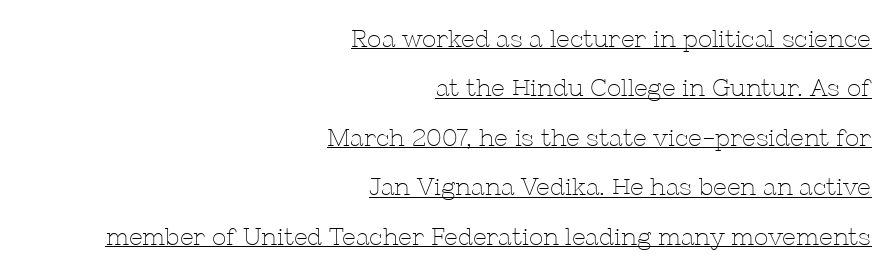
Q: Is the text bold? A: No.
Q: Is the text italic (slanted)? A: No, it is upright.
Q: Is the text underlined? A: Yes.
Q: How is the paragraph aligned? A: Right-aligned.
Q: Is the spacing between letters normal or unusually wide? A: Normal.
Q: Is the spacing between lines tight, normal or loose? A: Loose.
